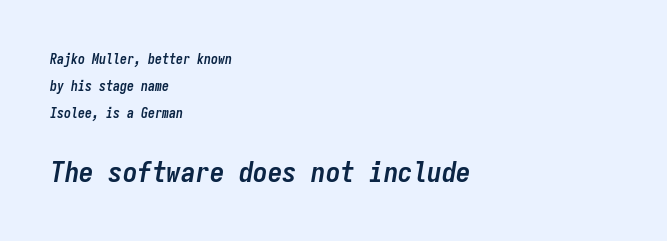
Is this a fixed-width face? Yes — each glyph sits in an identical cell. The more generous point size was reserved for the lower chunk. The line-height multiplier appears high, well above default. Pretty heavy lettering here — definitely bold. The ragged edge is on the right, which tells us the setting is flush left.
